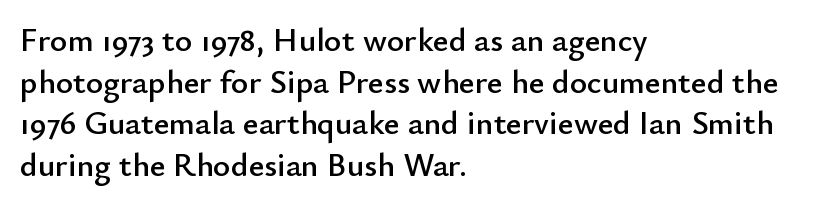
{"serif": "no", "italic": "no", "width": "normal", "stroke_contrast": "low", "x_height": "small", "monospaced": "no", "underline": "no", "align": "left", "line_spacing": "normal", "line_spacing_ratio": 1.26, "letter_spacing": "normal", "letter_spacing_em": 0.0, "glyph_px": 33}
